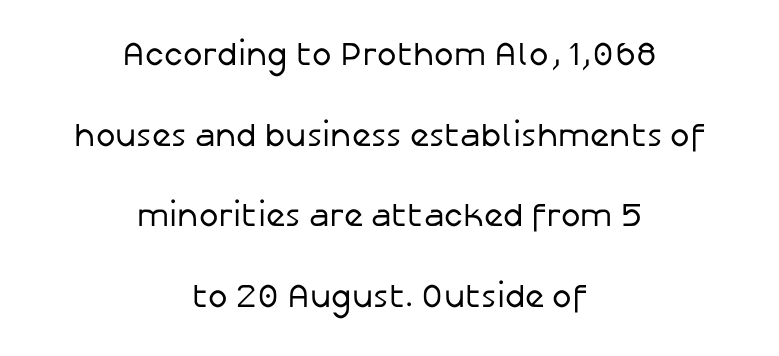
The passage shown is typed in a proportional face where columns would drift. These lines keep a tight, regular rhythm from letter to letter. These glyphs show unthickened strokes, regular width or finer. This sample uses a sans-serif face. Characters remain perfectly vertical along every line. Teacher's note: observe the equal gaps on both sides — that is centered alignment.
